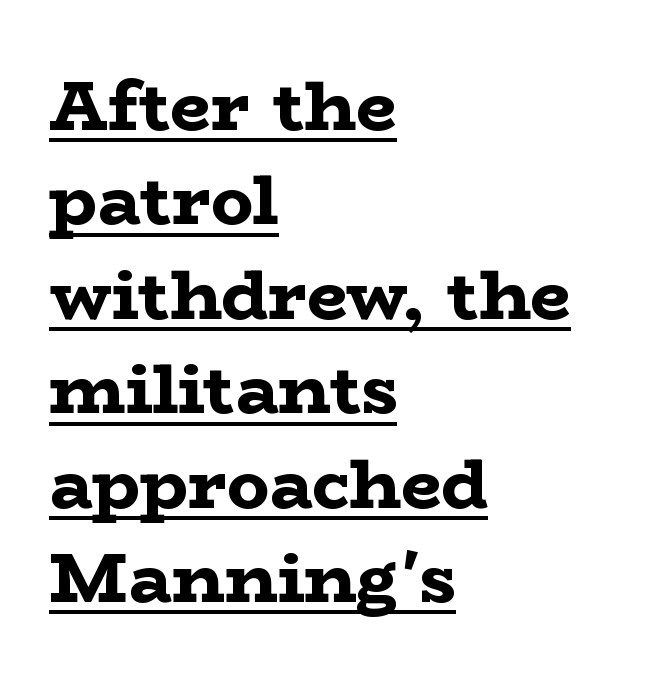
{"serif": "yes", "italic": "no", "bold": "yes", "weight": "bold", "width": "wide", "stroke_contrast": "low", "x_height": "medium", "monospaced": "no", "underline": "yes", "align": "left", "line_spacing": "normal", "line_spacing_ratio": 1.33, "letter_spacing": "normal", "letter_spacing_em": 0.0, "glyph_px": 71}
